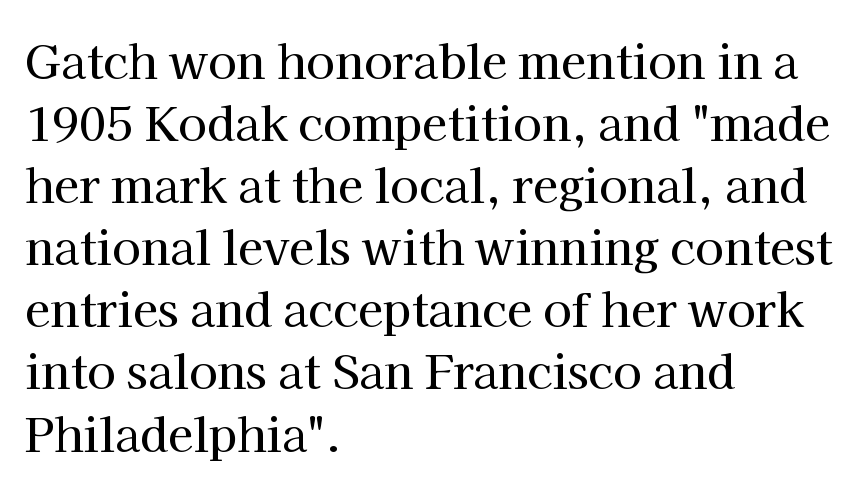
The tracking reads as untouched default to a designer's eye. In terms of leading, this rendering sits right in the middle. Looks like regular typesetting: each glyph gets only the width it needs. Upright lettering throughout. Caption: multi-line text, flush left, ragged right. Little horizontal feet cap the strokes, marking this as serif type.
